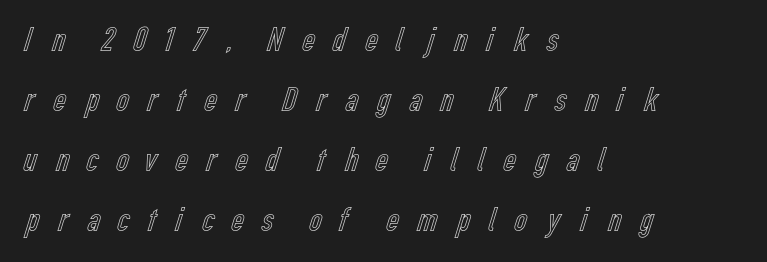
Q: Is the text italic (slanted)? A: Yes.
Q: Is the text underlined? A: No.
Q: How is the paragraph aligned? A: Left-aligned.
Q: Is the spacing between letters normal or unusually wide? A: Unusually wide.
Q: Is the spacing between lines tight, normal or loose? A: Normal.
Q: Width (condensed, normal, or wide)? A: Condensed.
Q: x-height? A: Medium.
Q: Monospaced? A: No.
